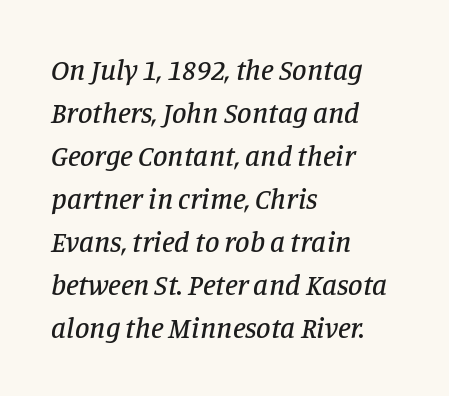
Line starts are locked; line ends wander. Does extra space separate the letters? No, they use regular spacing. Normally led — the rows are evenly, conventionally spaced. The whole block is typeset with a tilt. Each row of text sits above clean, open space. Regarding serifs, this sample has them.
